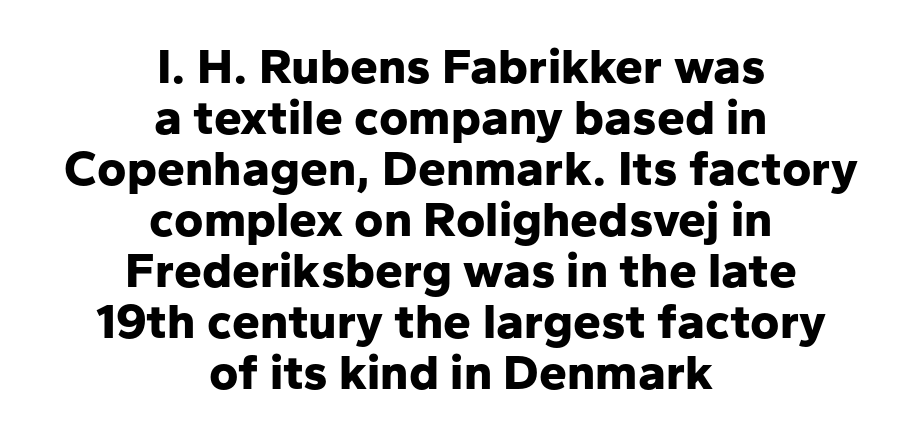
The image shows 50 px bold sans-serif type, upright; set centered, tight line spacing (1.02x), normal letter spacing, not underlined; low stroke contrast and a medium x-height.
